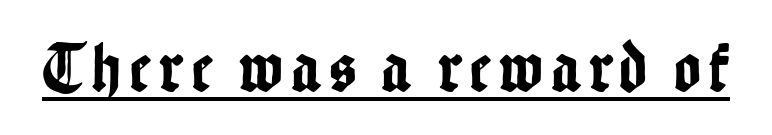
Q: Is the text italic (slanted)? A: No, it is upright.
Q: Is the typeface a serif or a sans-serif typeface? A: Sans-serif.
Q: Is the text underlined? A: Yes.
Q: Width (condensed, normal, or wide)? A: Condensed.
Q: Stroke contrast? A: Low.
Q: x-height? A: Medium.
Q: Monospaced? A: No.
